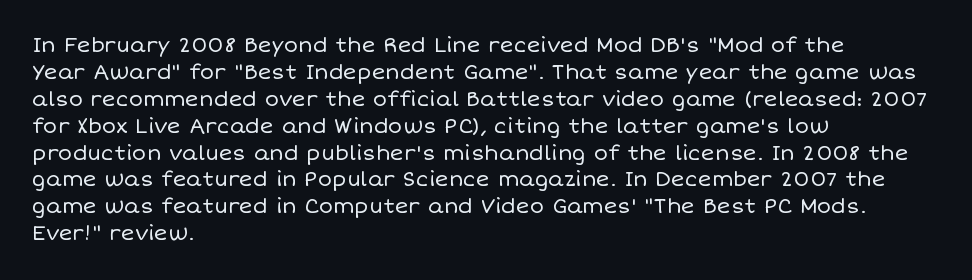
Q: Is the text bold? A: No.
Q: Is the text italic (slanted)? A: No, it is upright.
Q: Is the text underlined? A: No.
Q: How is the paragraph aligned? A: Left-aligned.
Q: Is the spacing between letters normal or unusually wide? A: Normal.
Q: Is the spacing between lines tight, normal or loose? A: Normal.
